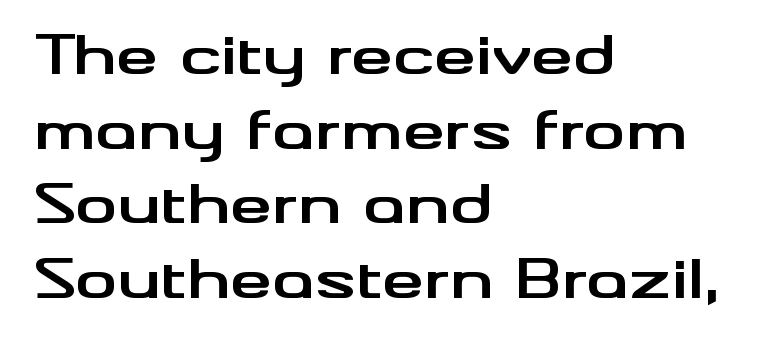
The image shows 53 px bold, wide sans-serif type, upright; set left-aligned, normal line spacing (1.41x), normal letter spacing, not underlined; medium stroke contrast and a small x-height.
